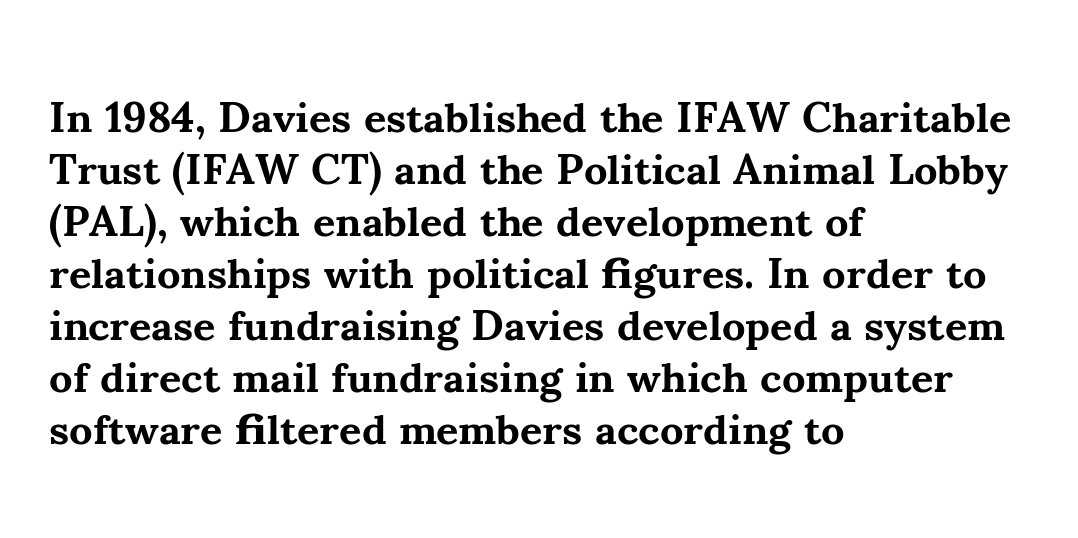
The image shows 43 px bold serif type, upright; set left-aligned, line spacing 1.21x, normal letter spacing, not underlined; medium stroke contrast and a small x-height.
